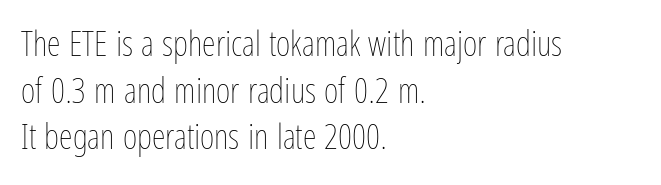
The image shows 35 px thin, condensed type, upright; set left-aligned, normal line spacing (1.33x), normal letter spacing, not underlined; low stroke contrast and a medium x-height.
